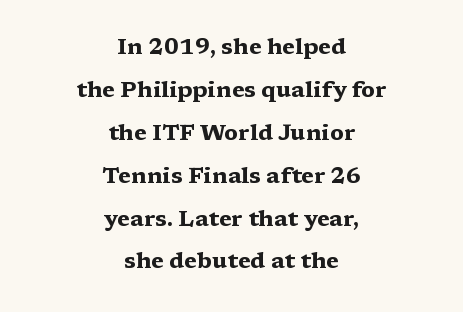
Tracking value appears to be zero — textbook default spacing. Leading: increased. Line starts and ends both wander, symmetrically. A clean baseline with only descenders dipping below it. The letters are bold, with thick, heavy strokes.
